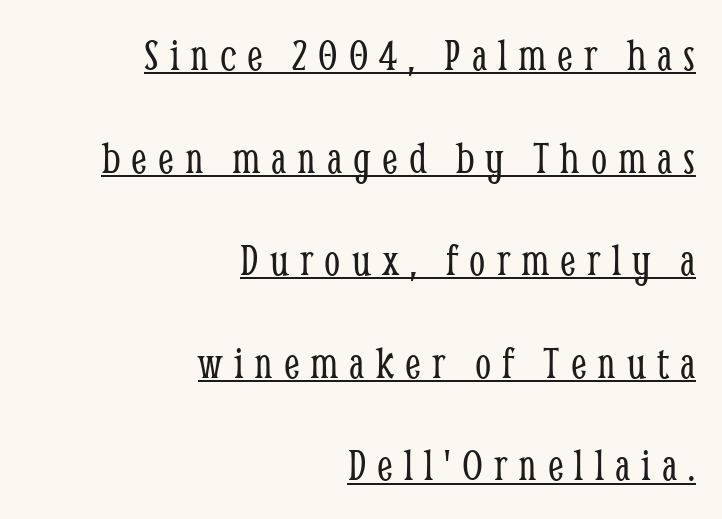
The designer went with a serif here, giving each stem small feet. The vertical gap from one line to the next is large. Is the stroke heavy? The answer is a plain regular-or-lighter. Glance below the letters and you will spot a drawn line. Do the letters lean? They stand straight.
